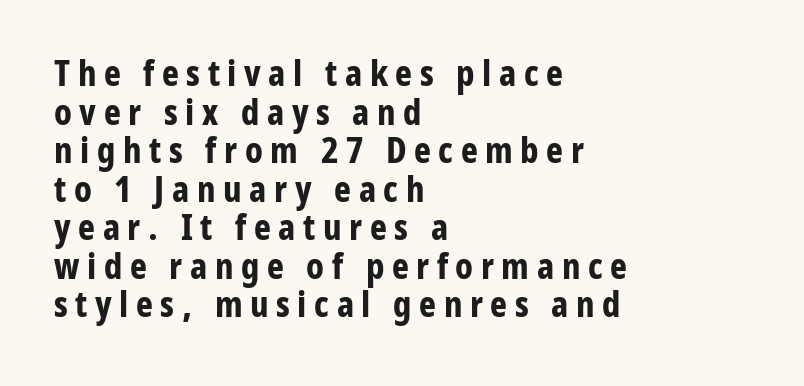
The image shows 36 px bold, condensed sans-serif type, upright; set left-aligned, tight line spacing (1.07x), unusually wide letter spacing (+0.21 em), not underlined; low stroke contrast and a medium x-height.
